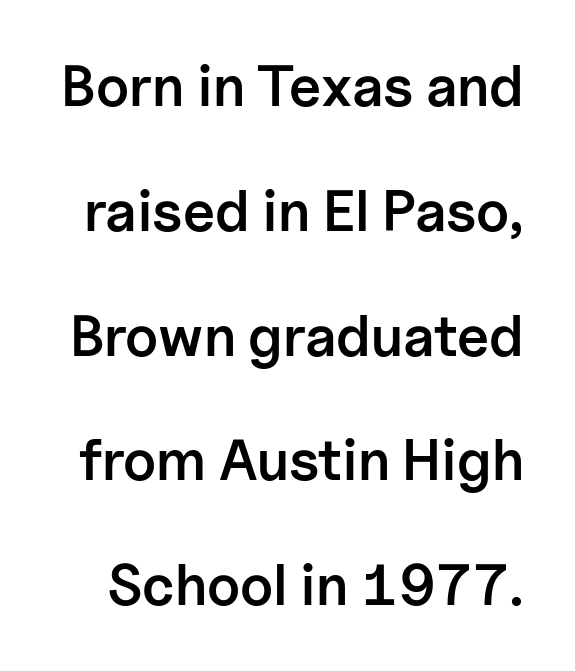
The image shows 57 px semibold sans-serif type, upright; set loose line spacing (2.19x), normal letter spacing, not underlined; low stroke contrast and a medium x-height.
